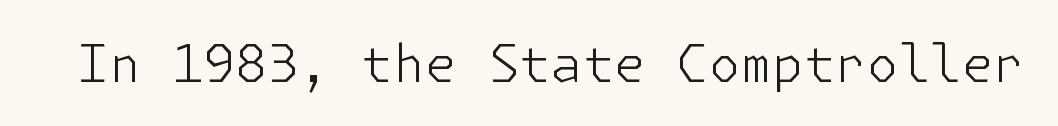
The image shows 51 px light sans-serif type, upright; set normal letter spacing, not underlined; low stroke contrast and a medium x-height.
